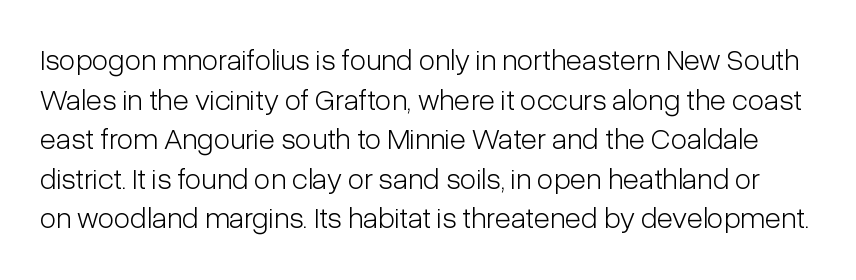
{"serif": "no", "italic": "no", "bold": "no", "weight": "light", "width": "condensed", "stroke_contrast": "low", "x_height": "medium", "monospaced": "no", "underline": "no", "line_spacing": "normal", "line_spacing_ratio": 1.32, "letter_spacing": "normal", "letter_spacing_em": 0.0, "glyph_px": 30}
